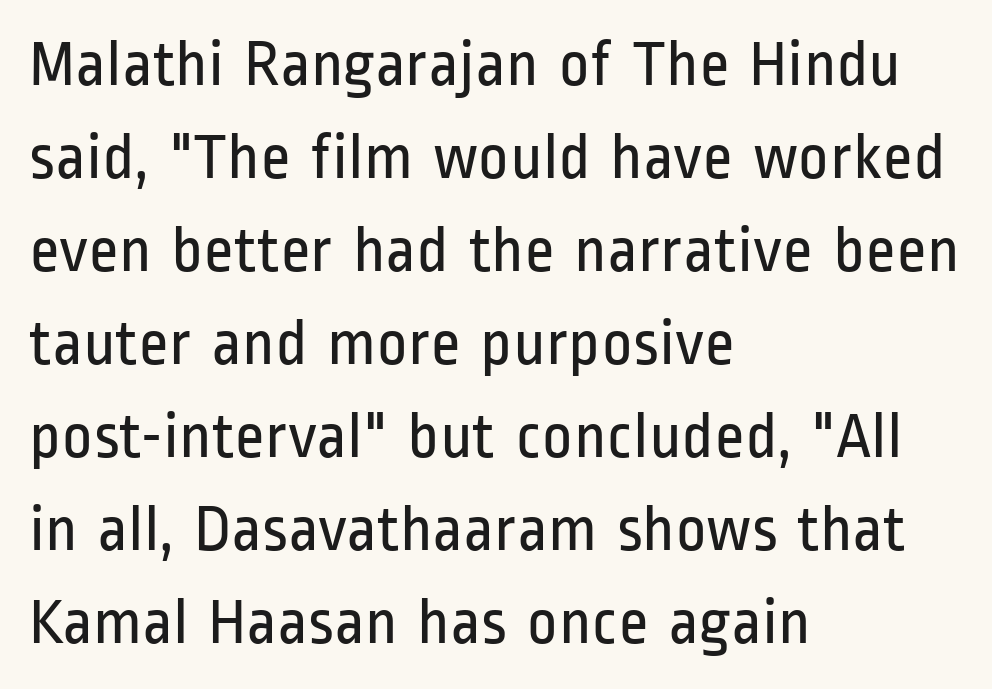
Q: Is the text bold? A: No.
Q: Is the text italic (slanted)? A: No, it is upright.
Q: Is the typeface a serif or a sans-serif typeface? A: Sans-serif.
Q: Is the text underlined? A: No.
Q: How is the paragraph aligned? A: Left-aligned.
Q: Is the spacing between letters normal or unusually wide? A: Normal.
Q: Is the spacing between lines tight, normal or loose? A: Normal.
Q: Width (condensed, normal, or wide)? A: Condensed.
Q: Stroke contrast? A: Low.
Q: x-height? A: Medium.
Q: Monospaced? A: No.
